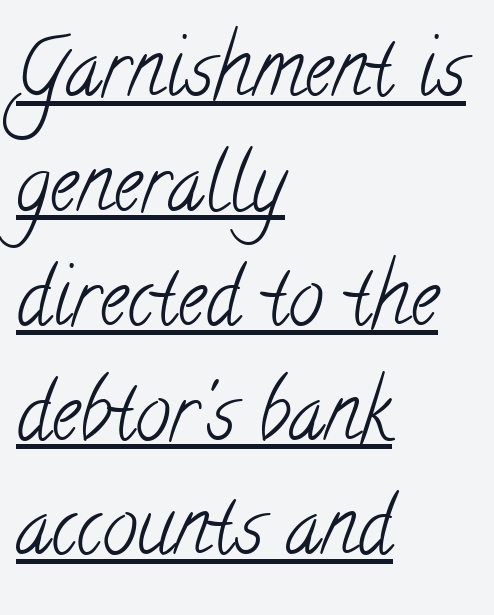
Q: Is the text bold? A: No.
Q: Is the typeface a serif or a sans-serif typeface? A: Serif.
Q: Is the text underlined? A: Yes.
Q: How is the paragraph aligned? A: Left-aligned.
Q: Is the spacing between letters normal or unusually wide? A: Normal.
Q: Is the spacing between lines tight, normal or loose? A: Normal.
Q: Width (condensed, normal, or wide)? A: Condensed.
Q: Stroke contrast? A: Low.
Q: x-height? A: Small.
Q: Monospaced? A: No.
